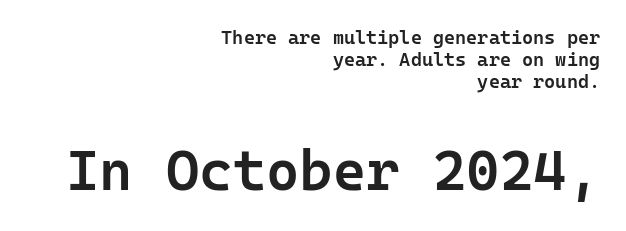
This sample uses a sans-serif face. Honestly, the letter spacing is just normal — you wouldn't notice it. Here the designer chose a console-style face with uniform glyph widths. Upright lettering throughout.
